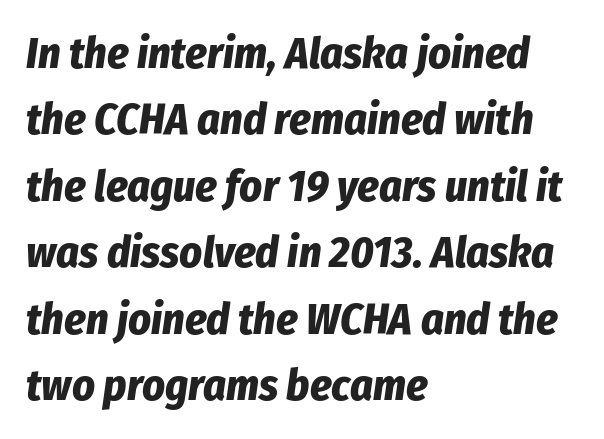
{"italic": "yes", "lean": "right", "slant_degrees": 8, "bold": "yes", "weight": "bold", "width": "condensed", "stroke_contrast": "low", "x_height": "medium", "monospaced": "no", "underline": "no", "align": "left", "line_spacing": "normal", "line_spacing_ratio": 1.51, "letter_spacing": "normal", "letter_spacing_em": 0.0, "glyph_px": 44}
